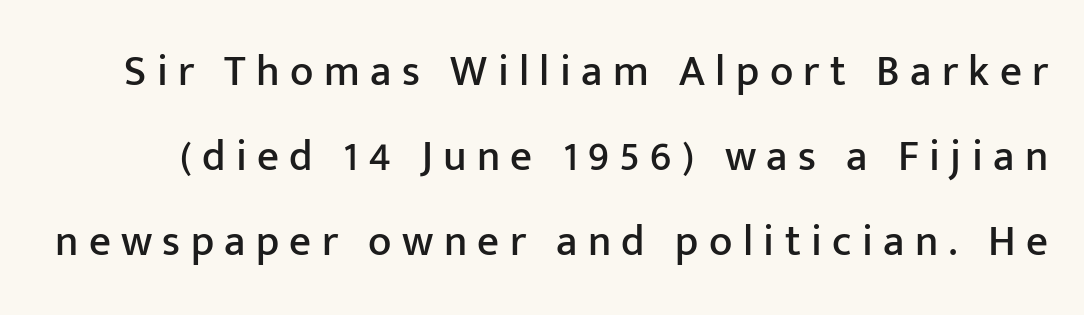
The passage shown is typeset with a sans-serif family. Loosely led — the rows are spread out. This rendering widens character spacing well past its baseline value. Descender tails drop into unmarked territory. Posture: straight, roman, zero tilt. Varying glyph widths throughout — classic text-font behaviour.
